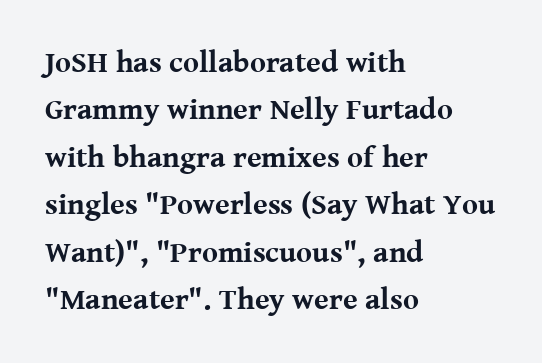
In terms of letterspacing, this is plain default setting. Is this a fixed-width face? No — the glyphs have proportional, varying widths. Every stem runs plumb, perpendicular to the baseline. Summary of weight: heavy, a full bold. Anything drawn beneath the words? Only blank space.
